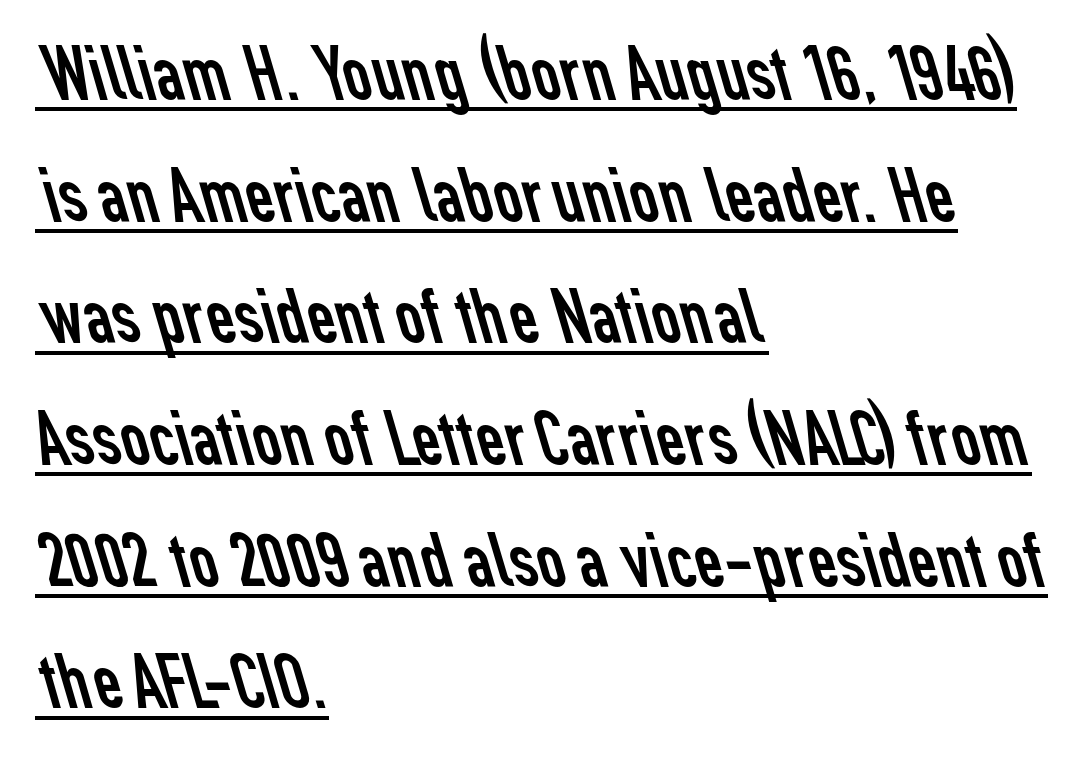
The image shows 79 px regular-weight sans-serif type; set left-aligned, normal line spacing (1.54x), normal letter spacing, underlined; low stroke contrast and a medium x-height.
